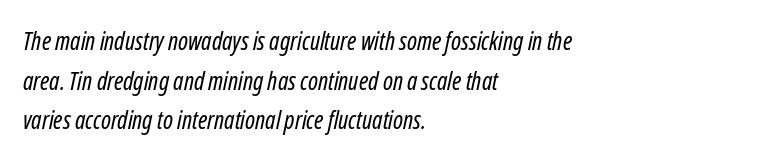
Q: Is the text bold? A: No.
Q: Is the text underlined? A: No.
Q: How is the paragraph aligned? A: Left-aligned.
Q: Is the spacing between letters normal or unusually wide? A: Normal.
Q: Is the spacing between lines tight, normal or loose? A: Normal.
